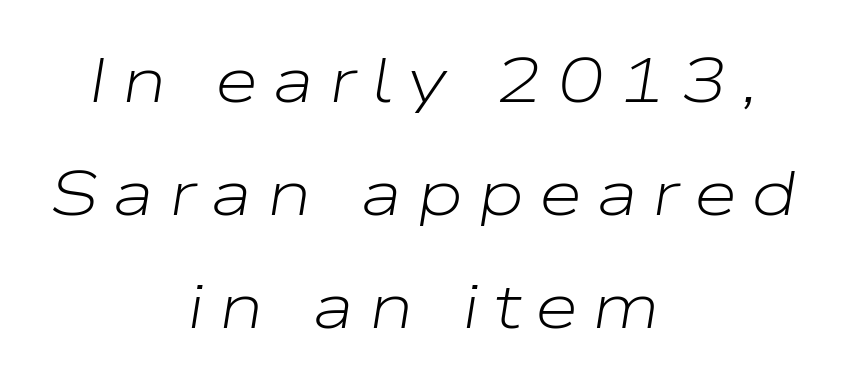
Q: Is the text bold? A: No.
Q: Is the text italic (slanted)? A: Yes, it leans right by about 9 degrees.
Q: Is the text underlined? A: No.
Q: How is the paragraph aligned? A: Centered.
Q: Is the spacing between letters normal or unusually wide? A: Unusually wide.
Q: Width (condensed, normal, or wide)? A: Wide.
Q: Stroke contrast? A: Low.
Q: x-height? A: Medium.
Q: Monospaced? A: No.
